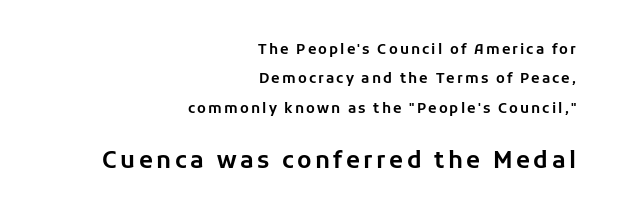
The image shows 23 px text type, upright; set right-aligned, loose line spacing (2.09x), not underlined; the second (bottom) block is 1.64x larger.
